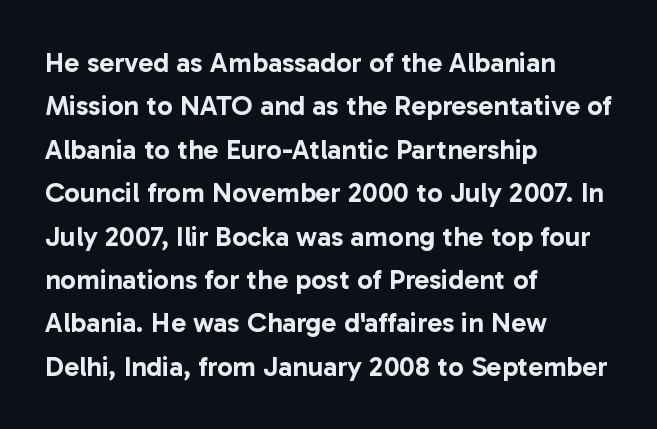
The image shows 28 px sans-serif type, upright; set left-aligned, normal line spacing (1.55x), normal letter spacing, not underlined; low stroke contrast and a medium x-height.
